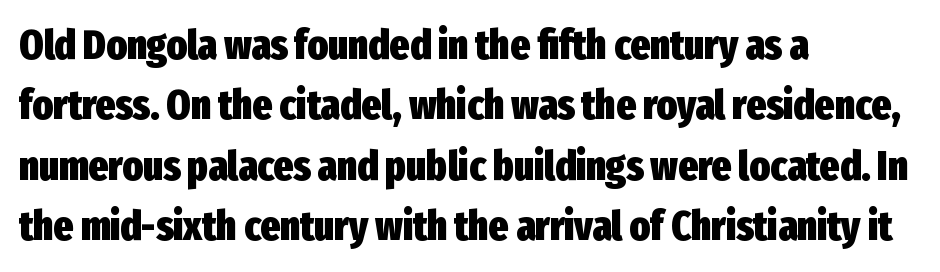
Q: Is the text bold? A: Yes.
Q: Is the text italic (slanted)? A: No, it is upright.
Q: Is the typeface a serif or a sans-serif typeface? A: Sans-serif.
Q: Is the text underlined? A: No.
Q: How is the paragraph aligned? A: Left-aligned.
Q: Is the spacing between letters normal or unusually wide? A: Normal.
Q: Is the spacing between lines tight, normal or loose? A: Normal.
Q: Width (condensed, normal, or wide)? A: Condensed.
Q: Stroke contrast? A: Low.
Q: x-height? A: Medium.
Q: Monospaced? A: No.
